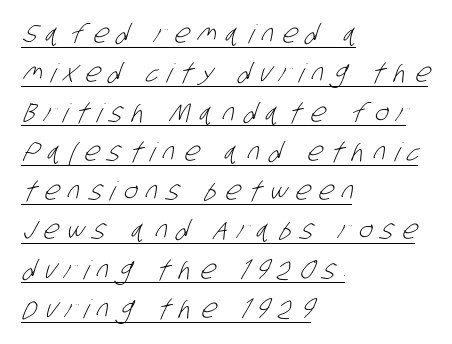
The vertical gap from one line to the next is medium. The glyphs are accompanied by a horizontal stroke just below them. These lines have a slow, spaced-out rhythm from letter to letter. Is the type heavy? It reads as light-to-regular instead.
